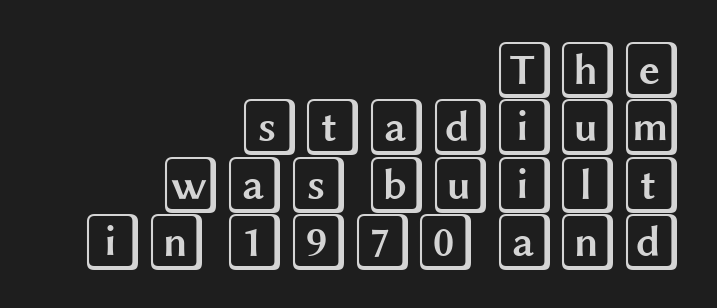
This is roman type, the default non-slanted kind. The line-height multiplier appears low, near solid setting. Plain, unruled lines of type. The setting favours the right margin, as signatures and pull-quotes sometimes do. Default kerning and tracking; the words read as compact shapes.
